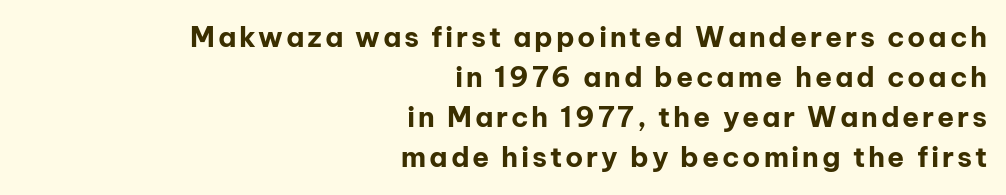
Q: Is the text bold? A: Yes.
Q: Is the text italic (slanted)? A: No, it is upright.
Q: Is the typeface a serif or a sans-serif typeface? A: Sans-serif.
Q: Is the text underlined? A: No.
Q: How is the paragraph aligned? A: Right-aligned.
Q: Is the spacing between lines tight, normal or loose? A: Normal.
Q: Width (condensed, normal, or wide)? A: Normal.
Q: Stroke contrast? A: Low.
Q: x-height? A: Medium.
Q: Monospaced? A: No.
